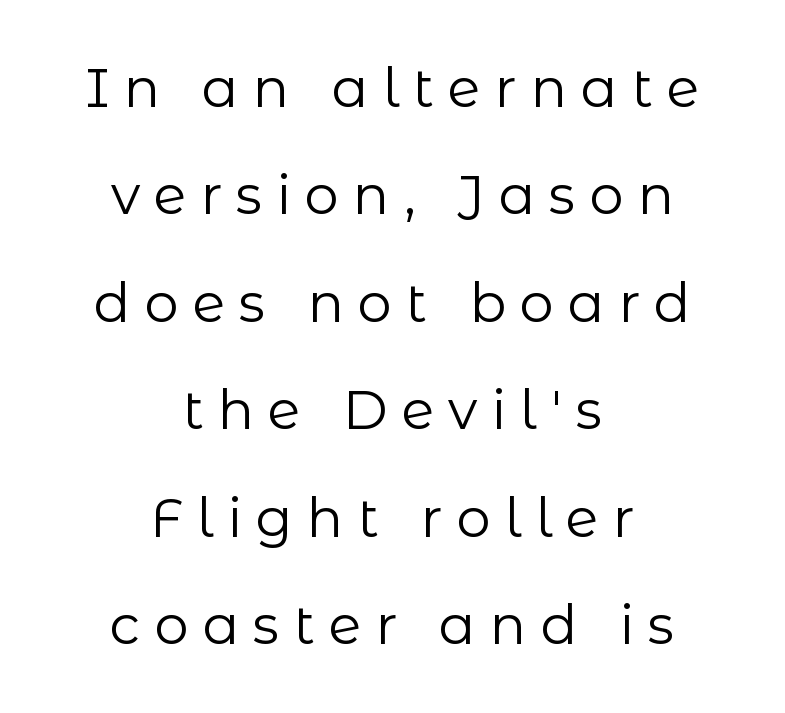
The image shows 54 px regular-weight sans-serif type, upright; set centered, loose line spacing (1.99x), unusually wide letter spacing (+0.26 em), not underlined; low stroke contrast and a medium x-height.
